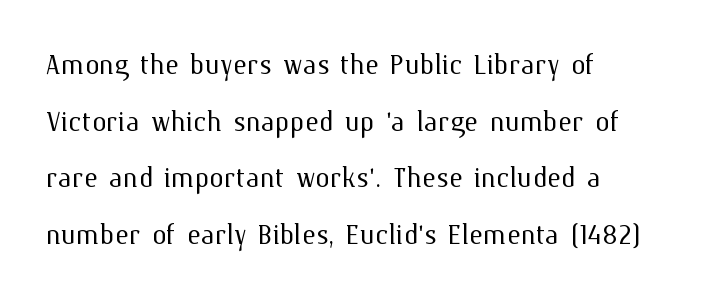
{"italic": "no", "bold": "no", "weight": "light", "width": "normal", "stroke_contrast": "medium", "x_height": "medium", "monospaced": "no", "underline": "no", "align": "left", "line_spacing": "normal", "line_spacing_ratio": 1.53, "letter_spacing": "normal", "letter_spacing_em": 0.0, "glyph_px": 37}
